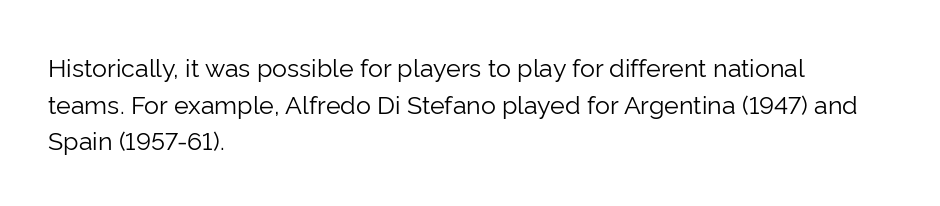
{"italic": "no", "bold": "no", "underline": "no", "align": "left", "line_spacing": "normal", "line_spacing_ratio": 1.47, "letter_spacing": "normal", "letter_spacing_em": 0.0, "glyph_px": 25}
